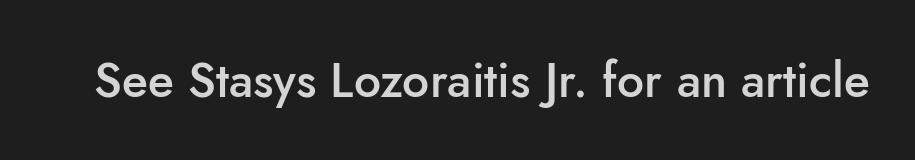
The image shows 48 px semibold sans-serif type, upright; set normal letter spacing, not underlined; low stroke contrast and a small x-height.
